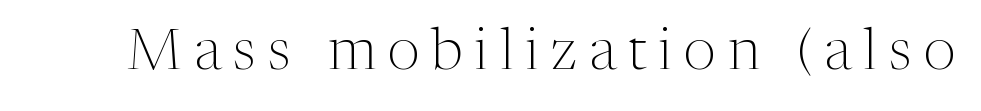
{"serif": "yes", "italic": "no", "bold": "no", "weight": "light", "width": "normal", "stroke_contrast": "medium", "x_height": "medium", "monospaced": "no", "underline": "no", "letter_spacing": "wide", "letter_spacing_em": 0.21, "glyph_px": 58}
